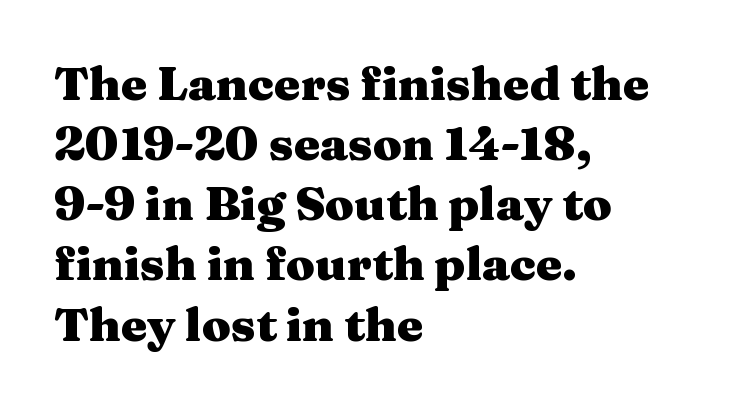
{"serif": "yes", "italic": "no", "bold": "yes", "weight": "heavy", "width": "wide", "stroke_contrast": "medium", "x_height": "medium", "monospaced": "no", "underline": "no", "align": "left", "line_spacing": "normal", "line_spacing_ratio": 1.28, "letter_spacing": "normal", "letter_spacing_em": 0.0, "glyph_px": 47}
